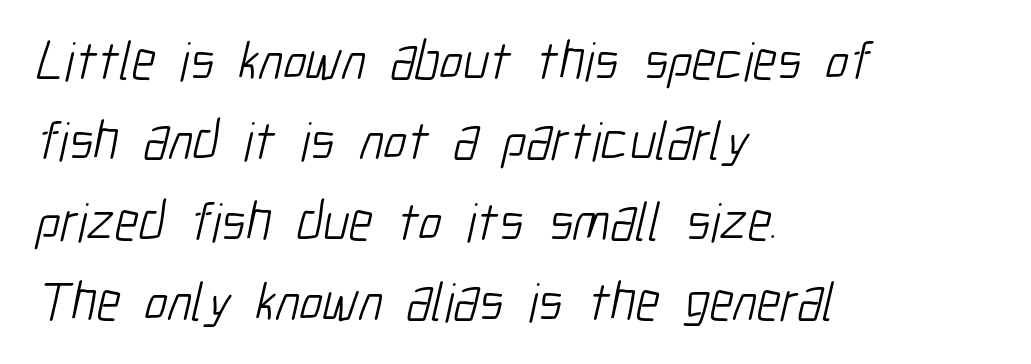
{"serif": "no", "bold": "no", "weight": "light", "width": "condensed", "stroke_contrast": "low", "x_height": "medium", "monospaced": "no", "underline": "no", "align": "left", "line_spacing": "normal", "line_spacing_ratio": 1.46, "letter_spacing": "normal", "letter_spacing_em": 0.0, "glyph_px": 55}
